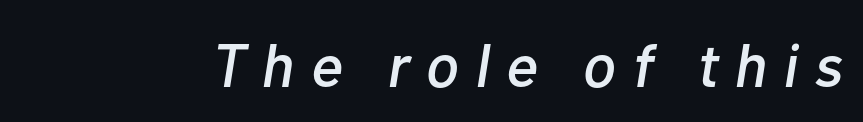
{"italic": "yes", "lean": "right", "slant_degrees": 10, "width": "normal", "stroke_contrast": "low", "x_height": "medium", "monospaced": "no", "underline": "no", "letter_spacing": "wide", "letter_spacing_em": 0.27, "glyph_px": 61}
